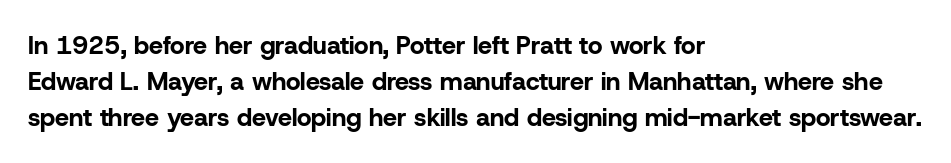
Q: Is the text bold? A: Yes.
Q: Is the text italic (slanted)? A: No, it is upright.
Q: Is the text underlined? A: No.
Q: How is the paragraph aligned? A: Left-aligned.
Q: Is the spacing between letters normal or unusually wide? A: Normal.
Q: Is the spacing between lines tight, normal or loose? A: Normal.
